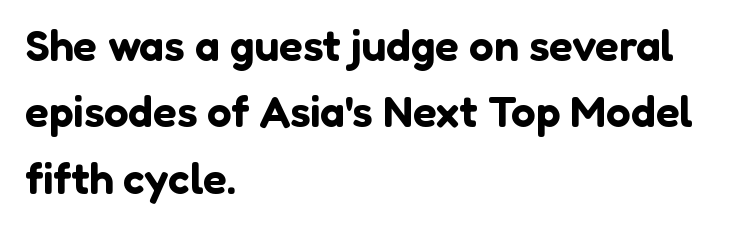
{"serif": "no", "italic": "no", "width": "normal", "stroke_contrast": "low", "x_height": "medium", "monospaced": "no", "underline": "no", "align": "left", "line_spacing": "normal", "line_spacing_ratio": 1.51, "letter_spacing": "normal", "letter_spacing_em": 0.0, "glyph_px": 44}
